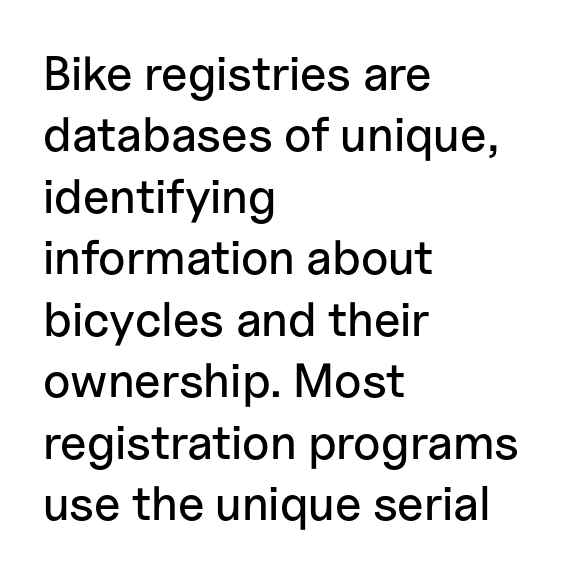
{"serif": "no", "italic": "no", "width": "normal", "stroke_contrast": "low", "x_height": "medium", "monospaced": "no", "underline": "no", "align": "left", "line_spacing": "normal", "line_spacing_ratio": 1.28, "letter_spacing": "normal", "letter_spacing_em": 0.0, "glyph_px": 48}
